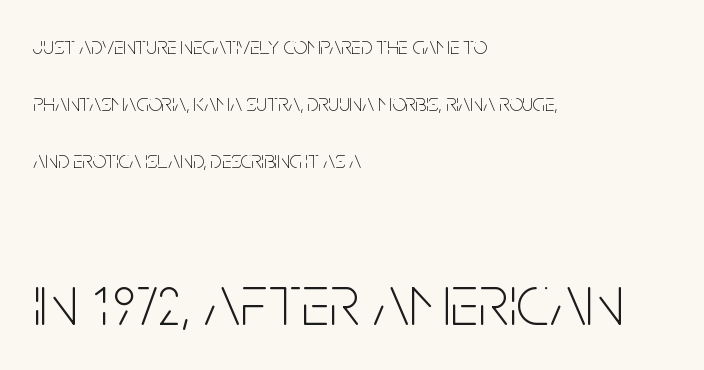
Q: Is the text bold? A: No.
Q: Is the text italic (slanted)? A: No, it is upright.
Q: Is the typeface a serif or a sans-serif typeface? A: Sans-serif.
Q: Is the text underlined? A: No.
Q: How is the paragraph aligned? A: Left-aligned.
Q: Is the spacing between letters normal or unusually wide? A: Normal.
Q: Is the spacing between lines tight, normal or loose? A: Loose.
Q: Which block of text is set in a larger size, the first (top) or the second (bottom)? A: The second (bottom) one.
Q: Width (condensed, normal, or wide)? A: Condensed.
Q: Stroke contrast? A: Low.
Q: x-height? A: Large.
Q: Monospaced? A: No.
